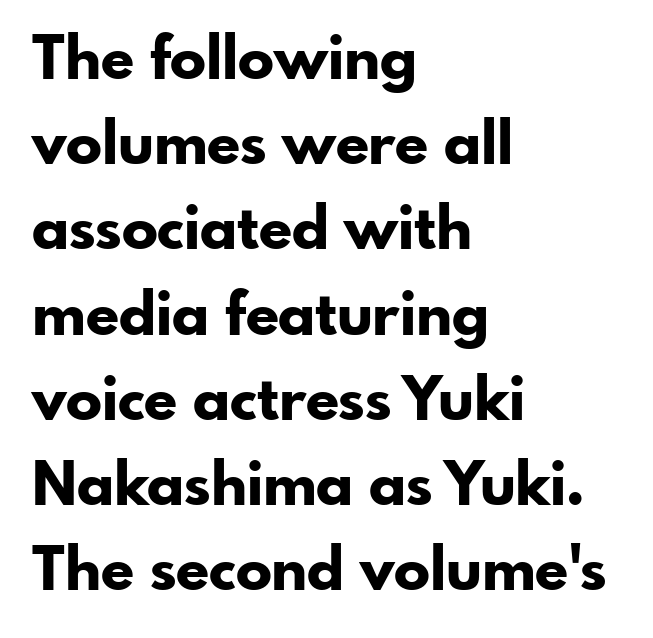
{"serif": "no", "italic": "no", "bold": "yes", "weight": "bold", "width": "normal", "stroke_contrast": "low", "x_height": "small", "monospaced": "no", "underline": "no", "align": "left", "line_spacing": "normal", "line_spacing_ratio": 1.42, "letter_spacing": "normal", "letter_spacing_em": 0.0, "glyph_px": 60}
